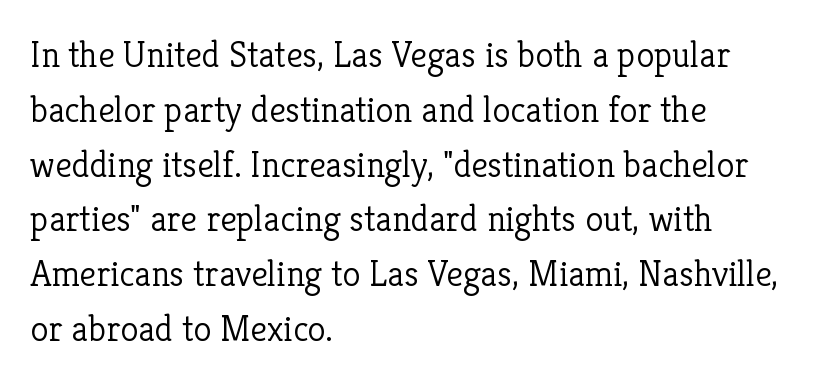
The image shows 37 px light serif type, upright; set left-aligned, normal line spacing (1.48x), normal letter spacing, not underlined; low stroke contrast and a medium x-height.
